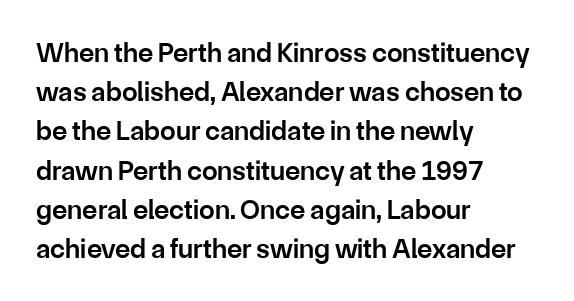
{"serif": "no", "italic": "no", "bold": "semi", "weight": "semibold", "width": "normal", "stroke_contrast": "low", "x_height": "medium", "monospaced": "no", "underline": "no", "align": "left", "line_spacing": "normal", "line_spacing_ratio": 1.4, "letter_spacing": "normal", "letter_spacing_em": 0.0, "glyph_px": 28}
